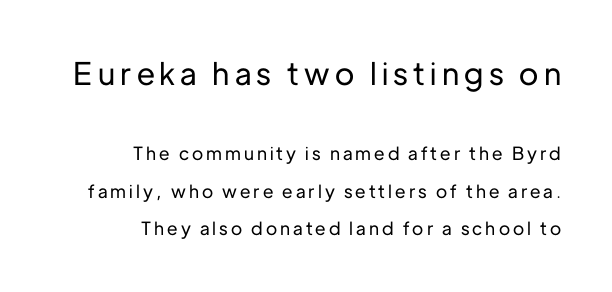
Q: Is the text italic (slanted)? A: No, it is upright.
Q: Is the typeface a serif or a sans-serif typeface? A: Sans-serif.
Q: Is the text underlined? A: No.
Q: How is the paragraph aligned? A: Right-aligned.
Q: Is the spacing between lines tight, normal or loose? A: Loose.
Q: Which block of text is set in a larger size, the first (top) or the second (bottom)? A: The first (top) one.
Q: Width (condensed, normal, or wide)? A: Normal.
Q: Stroke contrast? A: Low.
Q: x-height? A: Medium.
Q: Monospaced? A: No.
